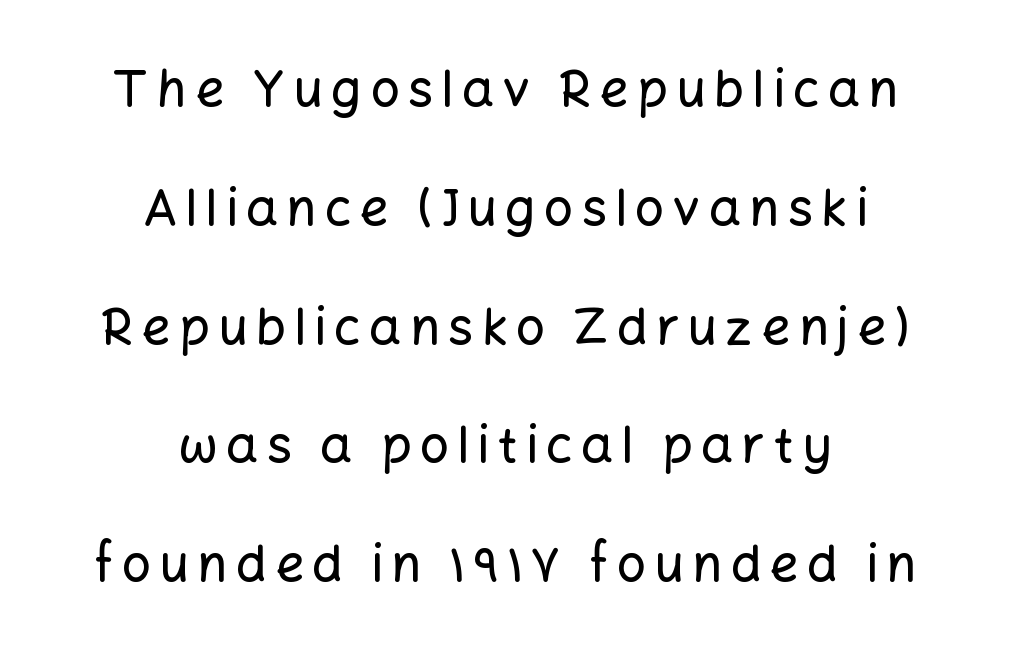
The image shows 51 px sans-serif type, upright; set centered, loose line spacing (2.33x), not underlined; low stroke contrast and a medium x-height.
